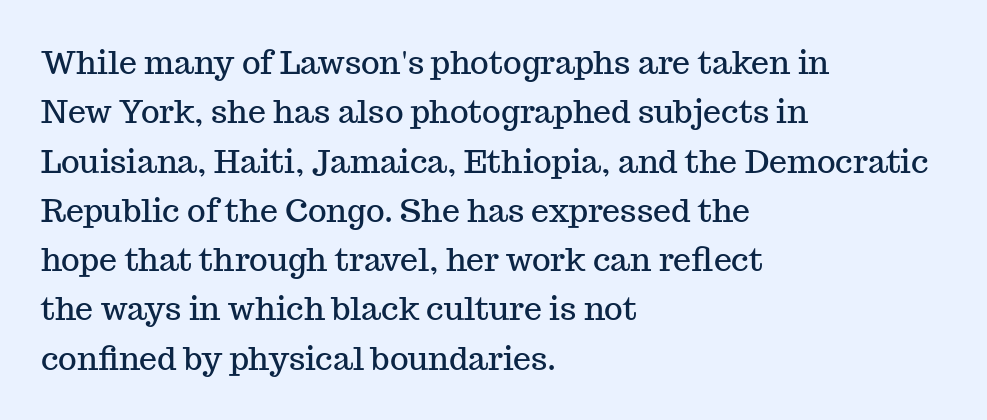
Q: Is the text italic (slanted)? A: No, it is upright.
Q: Is the typeface a serif or a sans-serif typeface? A: Serif.
Q: Is the text underlined? A: No.
Q: How is the paragraph aligned? A: Left-aligned.
Q: Is the spacing between letters normal or unusually wide? A: Normal.
Q: Is the spacing between lines tight, normal or loose? A: Normal.
Q: Width (condensed, normal, or wide)? A: Normal.
Q: Stroke contrast? A: Medium.
Q: x-height? A: Medium.
Q: Monospaced? A: No.
